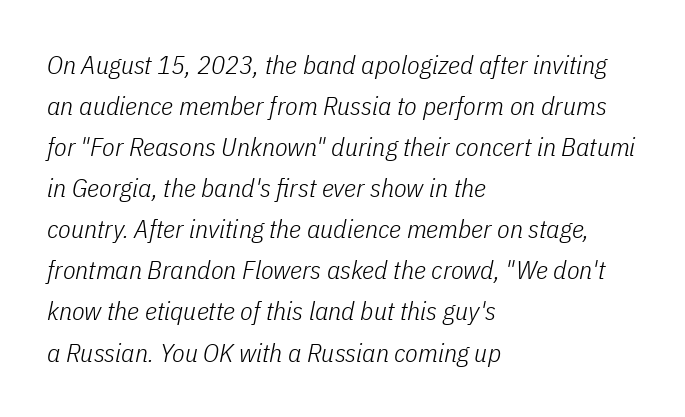
Q: Is the text bold? A: No.
Q: Is the text italic (slanted)? A: Yes, it leans right by about 11 degrees.
Q: Is the text underlined? A: No.
Q: How is the paragraph aligned? A: Left-aligned.
Q: Is the spacing between letters normal or unusually wide? A: Normal.
Q: Is the spacing between lines tight, normal or loose? A: Normal.
